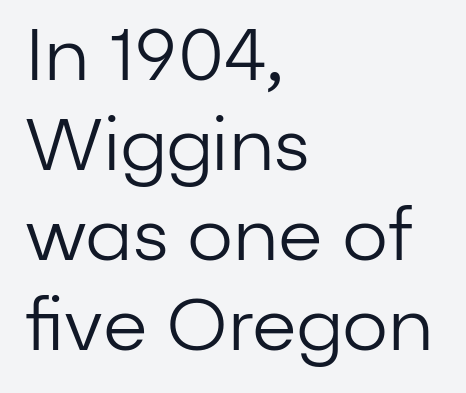
The image shows 72 px regular-weight sans-serif type, upright; set left-aligned, normal line spacing (1.25x), normal letter spacing, not underlined; low stroke contrast and a medium x-height.
